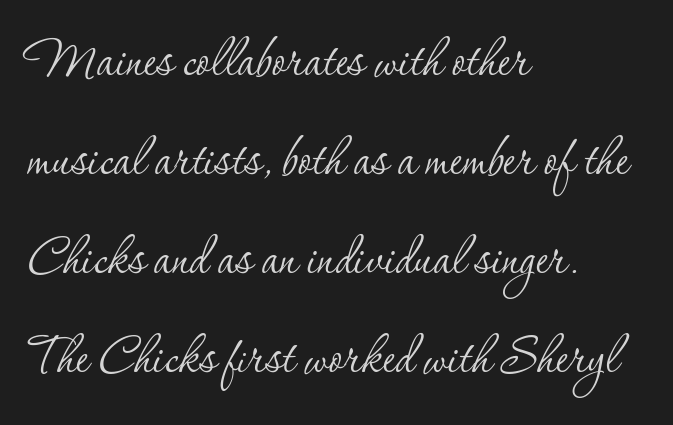
Q: Is the text bold? A: No.
Q: Is the text italic (slanted)? A: Yes.
Q: Is the typeface a serif or a sans-serif typeface? A: Serif.
Q: Is the text underlined? A: No.
Q: How is the paragraph aligned? A: Left-aligned.
Q: Is the spacing between letters normal or unusually wide? A: Normal.
Q: Is the spacing between lines tight, normal or loose? A: Normal.
Q: Width (condensed, normal, or wide)? A: Normal.
Q: Stroke contrast? A: Low.
Q: x-height? A: Small.
Q: Monospaced? A: No.
